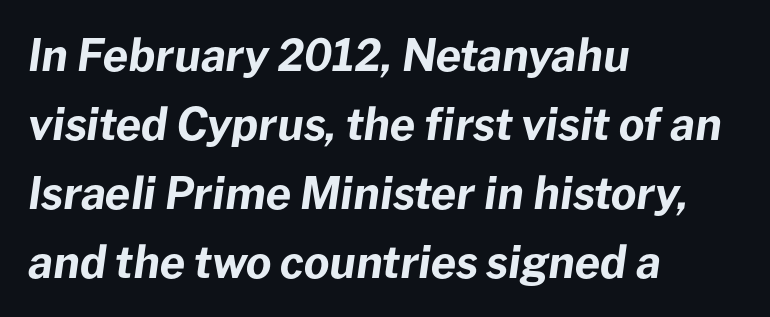
Q: Is the text bold? A: Yes.
Q: Is the text italic (slanted)? A: Yes, it leans right by about 8 degrees.
Q: Is the text underlined? A: No.
Q: How is the paragraph aligned? A: Left-aligned.
Q: Is the spacing between letters normal or unusually wide? A: Normal.
Q: Is the spacing between lines tight, normal or loose? A: Normal.
Q: Width (condensed, normal, or wide)? A: Normal.
Q: Stroke contrast? A: Low.
Q: x-height? A: Medium.
Q: Monospaced? A: No.
